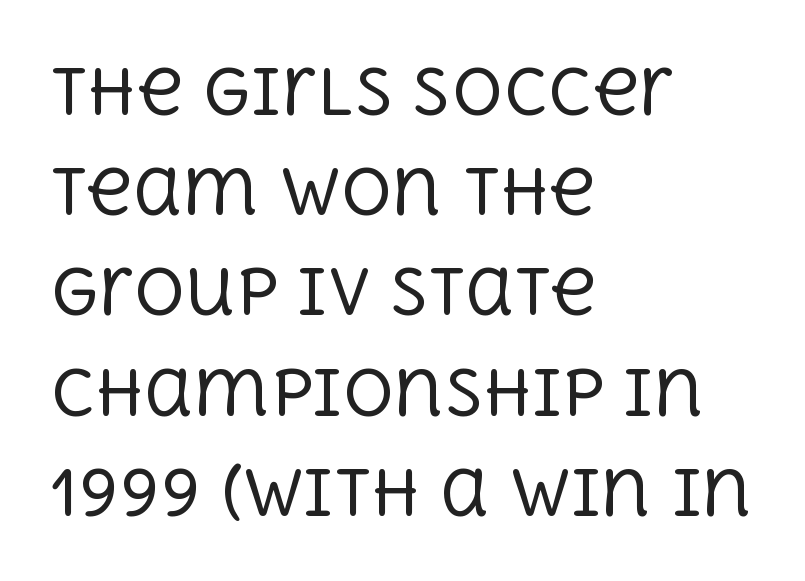
The image shows 63 px regular-weight serif type, upright; set left-aligned, normal line spacing (1.59x), normal letter spacing, not underlined; a large x-height.
